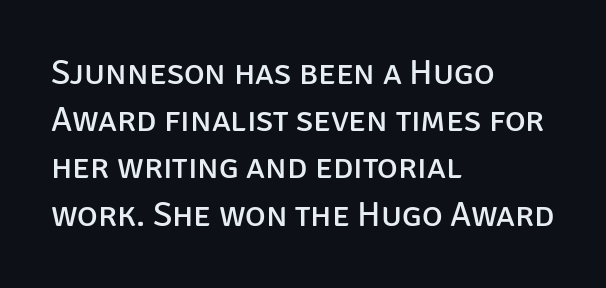
The compositor pushed each line to the left boundary. Italic? Not at all — the glyphs are vertical. You can tell from the bare stems that sans-serif type was used. The vertical gap from one line to the next is medium. The rendering uses natural spacing where letterforms have individual widths.
